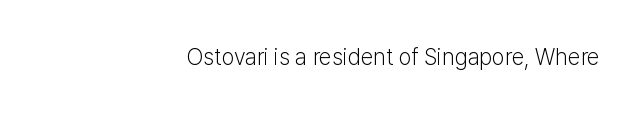
Q: Is the text bold? A: No.
Q: Is the text italic (slanted)? A: No, it is upright.
Q: Is the text underlined? A: No.
Q: How is the paragraph aligned? A: Right-aligned.
Q: Is the spacing between letters normal or unusually wide? A: Normal.
